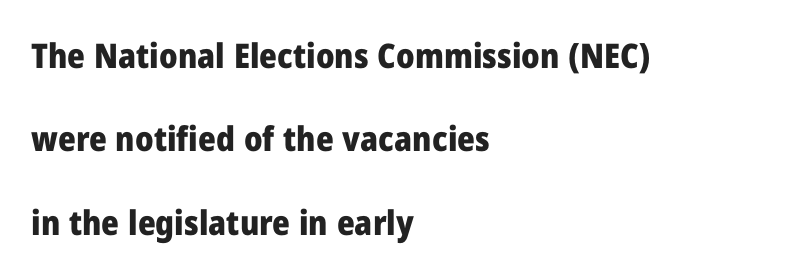
Q: Is the text bold? A: Yes.
Q: Is the text italic (slanted)? A: No, it is upright.
Q: Is the typeface a serif or a sans-serif typeface? A: Sans-serif.
Q: Is the text underlined? A: No.
Q: How is the paragraph aligned? A: Left-aligned.
Q: Is the spacing between letters normal or unusually wide? A: Normal.
Q: Is the spacing between lines tight, normal or loose? A: Loose.
Q: Width (condensed, normal, or wide)? A: Normal.
Q: Stroke contrast? A: Low.
Q: x-height? A: Medium.
Q: Monospaced? A: No.
